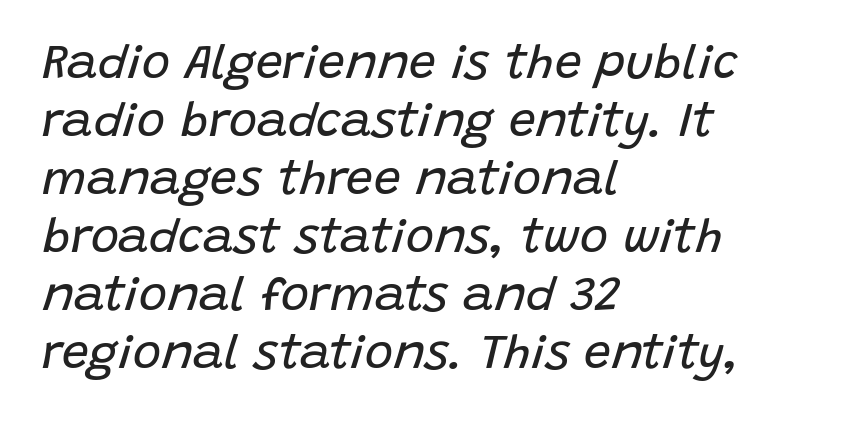
The image shows 48 px regular-weight type, italic (leaning right); set left-aligned, line spacing 1.21x, normal letter spacing, not underlined; low stroke contrast and a large x-height.
